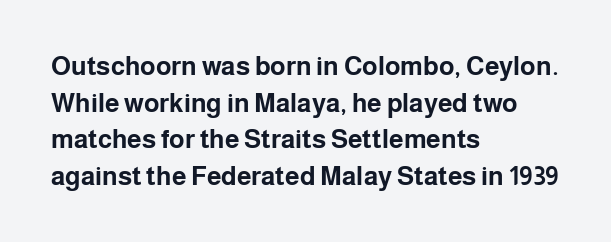
The image shows 26 px bold type, upright; set left-aligned, normal line spacing (1.41x), normal letter spacing, not underlined.
